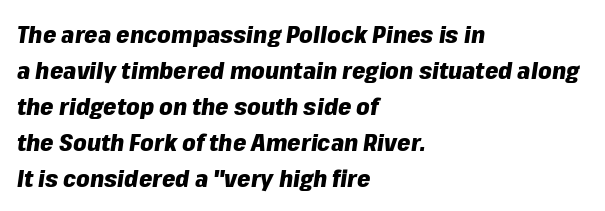
Q: Is the text bold? A: Yes.
Q: Is the text italic (slanted)? A: Yes, it leans right by about 8 degrees.
Q: Is the text underlined? A: No.
Q: How is the paragraph aligned? A: Left-aligned.
Q: Is the spacing between letters normal or unusually wide? A: Normal.
Q: Is the spacing between lines tight, normal or loose? A: Normal.
